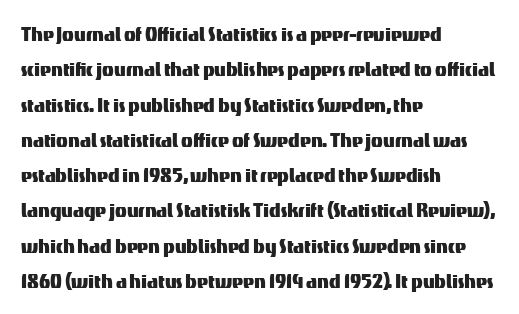
The image shows 24 px text type, upright; set left-aligned, normal line spacing (1.47x), normal letter spacing, not underlined.
